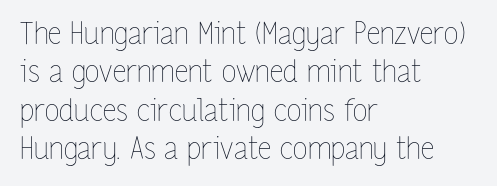
{"italic": "no", "bold": "no", "weight": "thin", "width": "condensed", "stroke_contrast": "low", "x_height": "medium", "monospaced": "no", "underline": "no", "align": "left", "line_spacing": "normal", "line_spacing_ratio": 1.28, "letter_spacing": "normal", "letter_spacing_em": 0.0, "glyph_px": 30}
